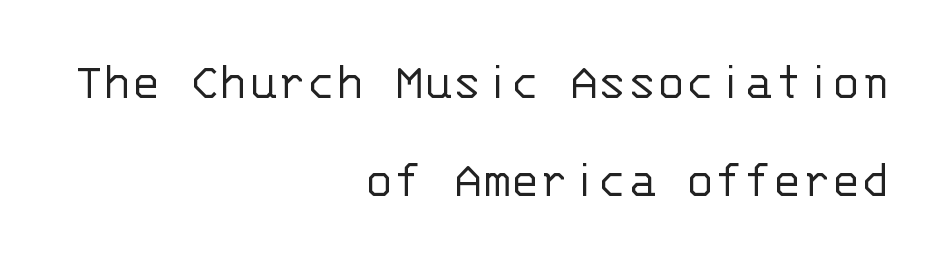
The image shows 54 px light sans-serif type, upright, monospaced; set right-aligned, line spacing 1.81x, normal letter spacing, not underlined; low stroke contrast and a large x-height.
